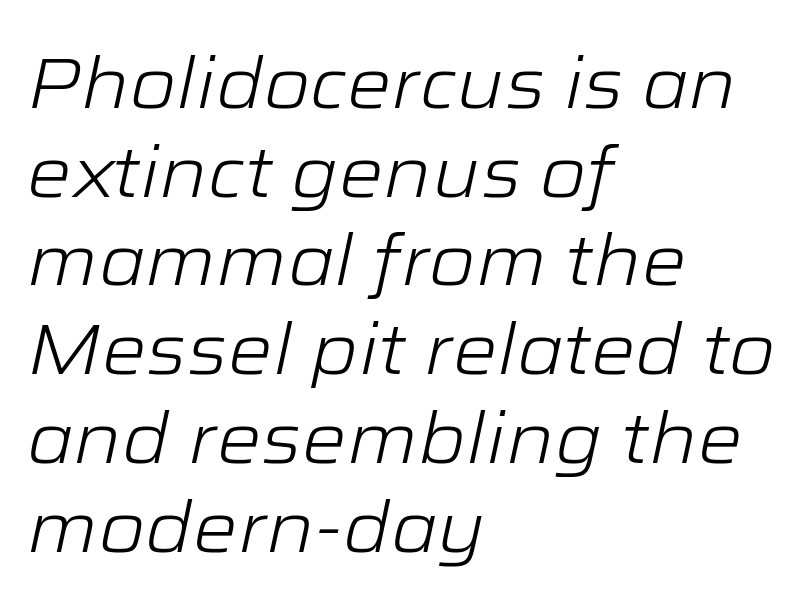
{"italic": "yes", "lean": "right", "slant_degrees": 12, "bold": "no", "weight": "light", "width": "wide", "stroke_contrast": "low", "x_height": "medium", "monospaced": "no", "underline": "no", "align": "left", "line_spacing": "normal", "line_spacing_ratio": 1.25, "letter_spacing": "normal", "letter_spacing_em": 0.0, "glyph_px": 71}
